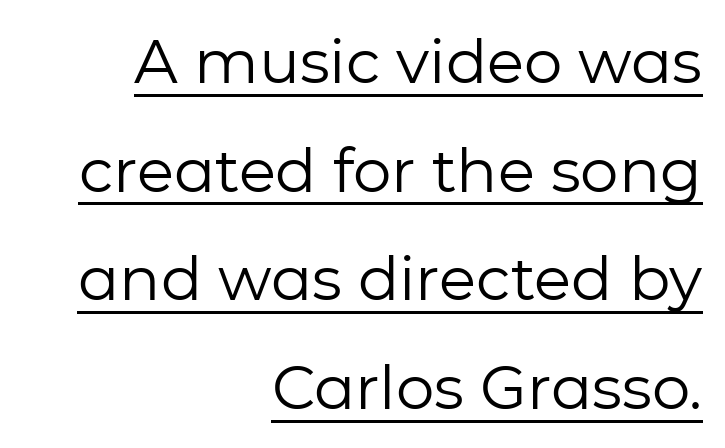
Q: Is the text bold? A: No.
Q: Is the text italic (slanted)? A: No, it is upright.
Q: Is the typeface a serif or a sans-serif typeface? A: Sans-serif.
Q: Is the text underlined? A: Yes.
Q: How is the paragraph aligned? A: Right-aligned.
Q: Is the spacing between letters normal or unusually wide? A: Normal.
Q: Width (condensed, normal, or wide)? A: Normal.
Q: Stroke contrast? A: Low.
Q: x-height? A: Medium.
Q: Monospaced? A: No.
